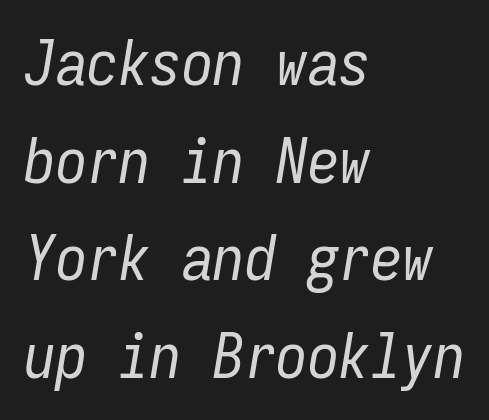
{"italic": "yes", "lean": "right", "slant_degrees": 9, "bold": "no", "weight": "regular", "width": "condensed", "stroke_contrast": "low", "x_height": "medium", "monospaced": "yes", "underline": "no", "align": "left", "line_spacing": "normal", "line_spacing_ratio": 1.55, "letter_spacing": "normal", "letter_spacing_em": 0.0, "glyph_px": 63}
